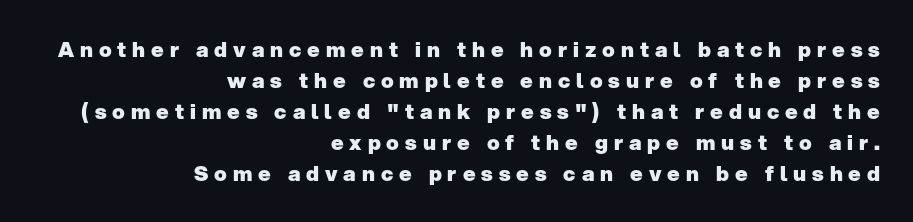
The horizontal fit of the characters is loose and conspicuously gappy. Stroke thickness is high; the sample reads as a true bold. The vertical gap from one line to the next is medium. Every stem runs plumb, perpendicular to the baseline. A student would call this right alignment; a typographer would say flush right, rag left. Any mark beneath the type? The region is blank.
